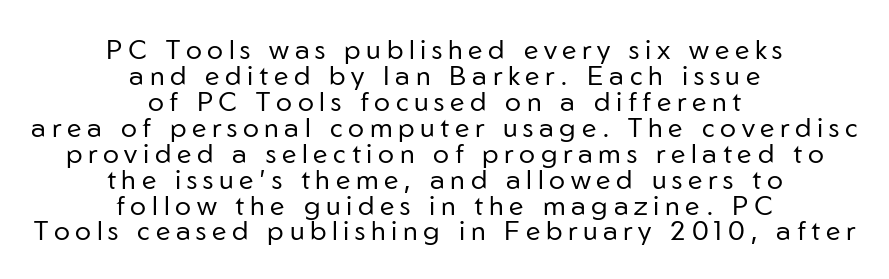
Q: Is the text bold? A: No.
Q: Is the text italic (slanted)? A: No, it is upright.
Q: Is the text underlined? A: No.
Q: How is the paragraph aligned? A: Centered.
Q: Is the spacing between letters normal or unusually wide? A: Unusually wide.
Q: Is the spacing between lines tight, normal or loose? A: Tight.
